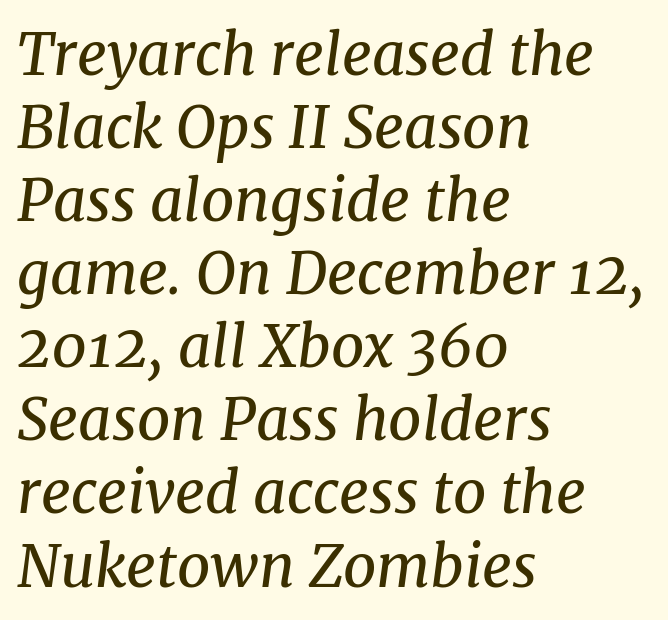
Is this a fixed-width face? No — the glyphs have proportional, varying widths. Serifs: yes, visible at the terminals of the letterforms. The baseline area is clear. Stems here are at most as thick as an everyday book face. Observe the ordinary spacing: letters are neighbours, not strangers.
